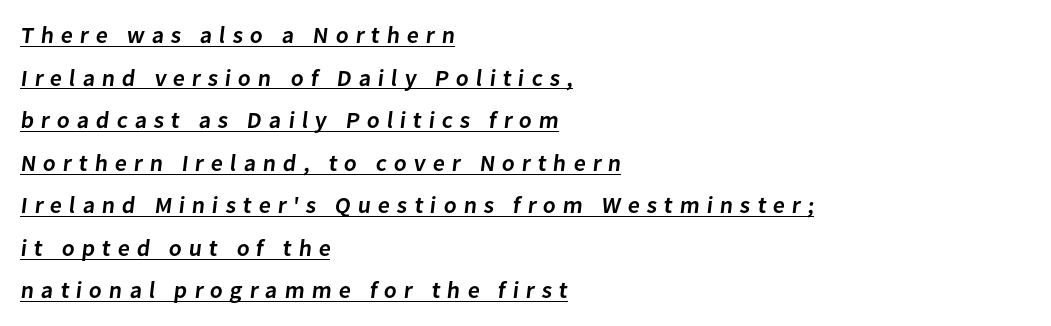
Q: Is the text bold? A: Semi-bold.
Q: Is the text underlined? A: Yes.
Q: How is the paragraph aligned? A: Left-aligned.
Q: Is the spacing between letters normal or unusually wide? A: Unusually wide.
